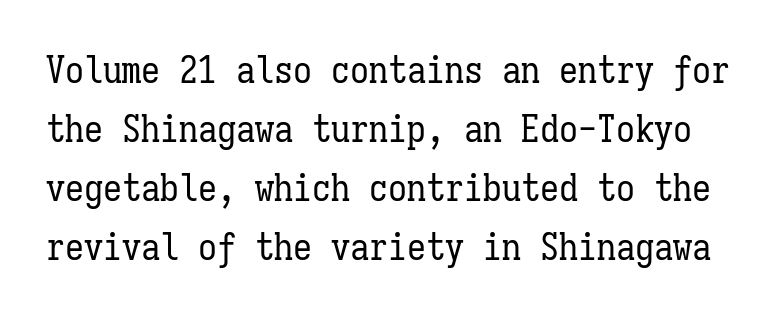
Q: Is the text bold? A: No.
Q: Is the text italic (slanted)? A: No, it is upright.
Q: Is the text underlined? A: No.
Q: Is the spacing between letters normal or unusually wide? A: Normal.
Q: Is the spacing between lines tight, normal or loose? A: Normal.
Q: Width (condensed, normal, or wide)? A: Condensed.
Q: Stroke contrast? A: Low.
Q: x-height? A: Medium.
Q: Monospaced? A: Yes.
